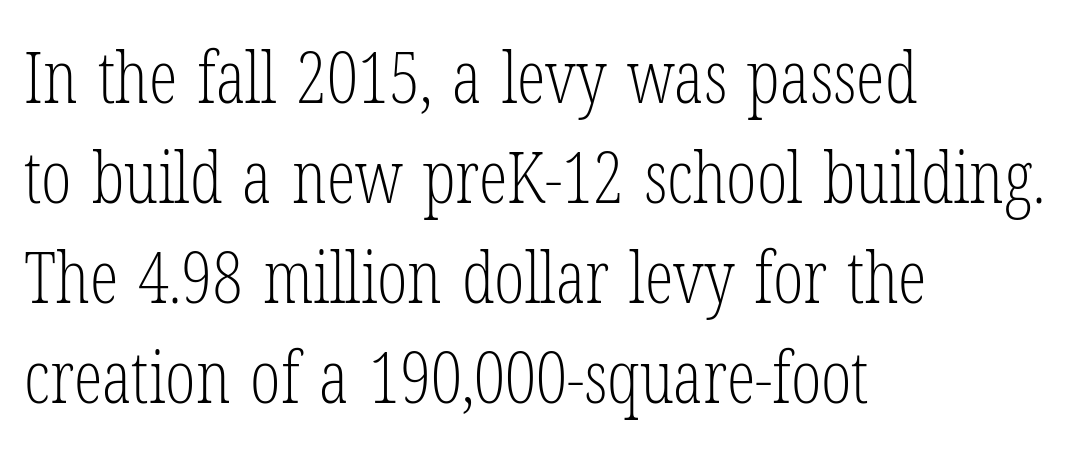
The image shows 72 px light, condensed serif type, upright; set left-aligned, normal line spacing (1.39x), normal letter spacing, not underlined; low stroke contrast and a medium x-height.
